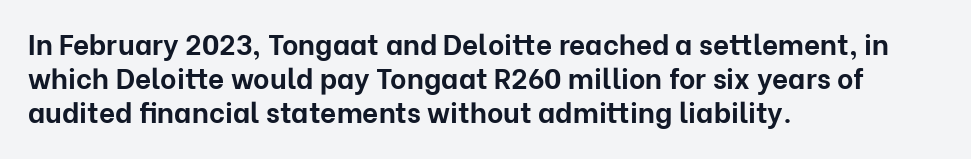
Proportional: the letters do not fall into vertical columns. The type sits square on the baseline with zero lean. Reading down the block, your eye returns to a fixed left position each line. Just letters on the line, the space beneath them empty. Nobody touched the tracking dial on this one.
